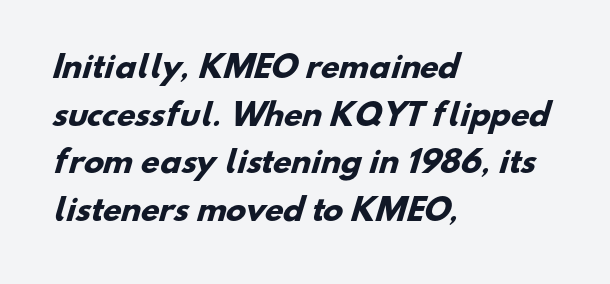
Q: Is the text bold? A: Yes.
Q: Is the typeface a serif or a sans-serif typeface? A: Sans-serif.
Q: Is the text underlined? A: No.
Q: How is the paragraph aligned? A: Left-aligned.
Q: Is the spacing between letters normal or unusually wide? A: Normal.
Q: Is the spacing between lines tight, normal or loose? A: Normal.
Q: Width (condensed, normal, or wide)? A: Normal.
Q: Stroke contrast? A: Low.
Q: x-height? A: Small.
Q: Monospaced? A: No.
